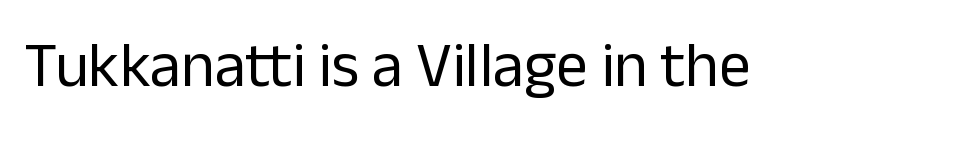
The passage shown is not bold in any degree. Honestly, the letter spacing is just normal — you wouldn't notice it. The characters display no serif detailing; their extremities are plain. Note the varied advance widths — an 'i' is clearly narrower than an 'm'. Letters rest on an invisible, unmarked baseline.
